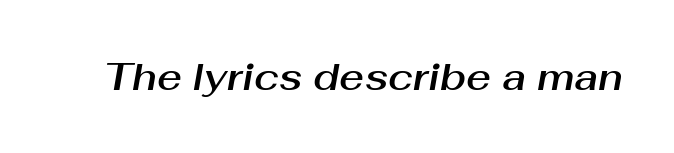
{"italic": "yes", "lean": "right", "slant_degrees": 10, "width": "normal", "stroke_contrast": "medium", "x_height": "medium", "monospaced": "no", "underline": "no", "letter_spacing": "normal", "letter_spacing_em": 0.0, "glyph_px": 38}
